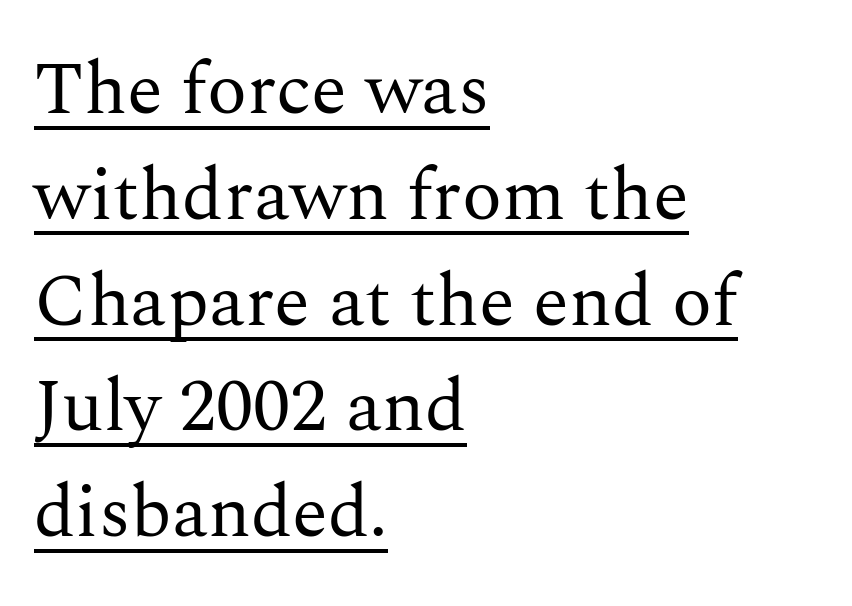
Q: Is the text bold? A: No.
Q: Is the text italic (slanted)? A: No, it is upright.
Q: Is the typeface a serif or a sans-serif typeface? A: Serif.
Q: Is the text underlined? A: Yes.
Q: How is the paragraph aligned? A: Left-aligned.
Q: Is the spacing between letters normal or unusually wide? A: Normal.
Q: Is the spacing between lines tight, normal or loose? A: Normal.
Q: Width (condensed, normal, or wide)? A: Normal.
Q: Stroke contrast? A: Medium.
Q: x-height? A: Medium.
Q: Monospaced? A: No.
